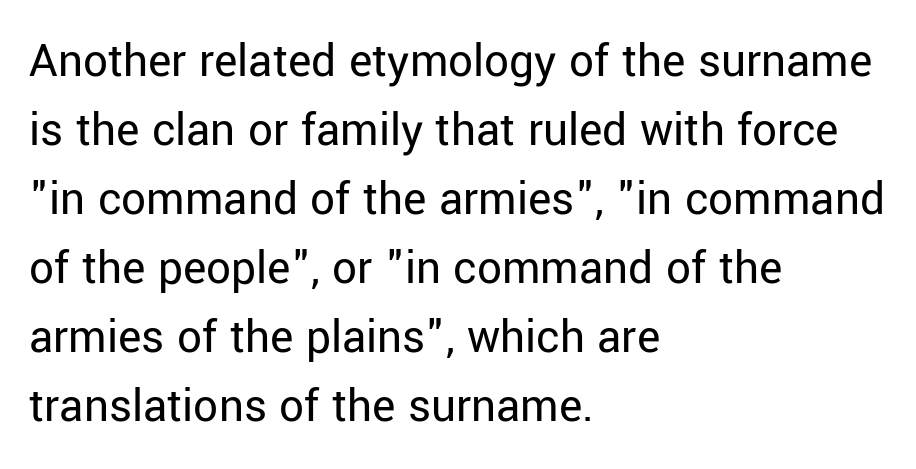
{"serif": "no", "italic": "no", "bold": "no", "weight": "regular", "width": "normal", "stroke_contrast": "low", "x_height": "medium", "monospaced": "no", "underline": "no", "align": "left", "line_spacing": "normal", "line_spacing_ratio": 1.41, "letter_spacing": "normal", "letter_spacing_em": 0.0, "glyph_px": 49}
